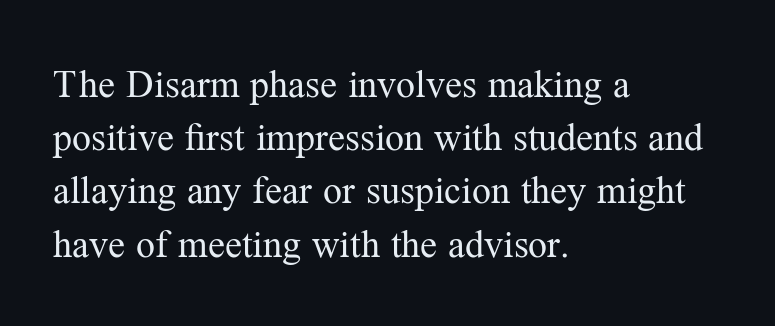
Q: Is the text bold? A: No.
Q: Is the text italic (slanted)? A: No, it is upright.
Q: Is the typeface a serif or a sans-serif typeface? A: Serif.
Q: Is the text underlined? A: No.
Q: How is the paragraph aligned? A: Left-aligned.
Q: Is the spacing between letters normal or unusually wide? A: Normal.
Q: Is the spacing between lines tight, normal or loose? A: Normal.
Q: Width (condensed, normal, or wide)? A: Normal.
Q: Stroke contrast? A: Medium.
Q: x-height? A: Medium.
Q: Monospaced? A: No.
